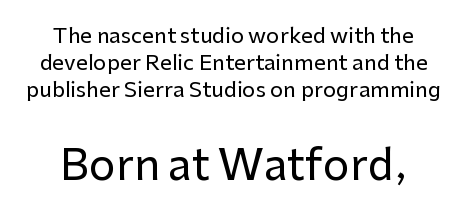
The image shows 42 px sans-serif type, upright; set centered, normal line spacing (1.29x), normal letter spacing, not underlined; the second (bottom) block is 2.0x larger; low stroke contrast and a medium x-height.
